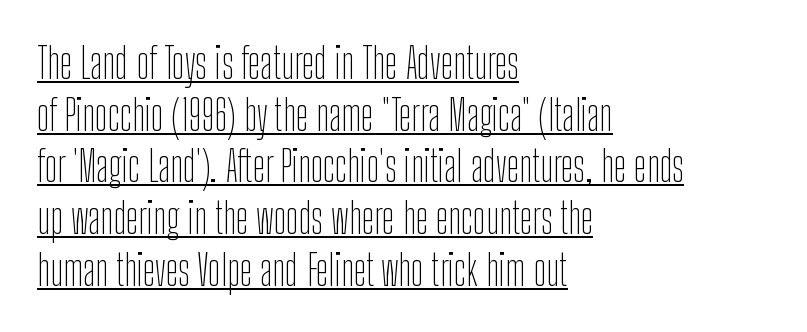
{"serif": "no", "italic": "no", "bold": "no", "weight": "thin", "width": "condensed", "stroke_contrast": "low", "x_height": "medium", "monospaced": "no", "underline": "yes", "align": "left", "line_spacing_ratio": 1.23, "letter_spacing": "normal", "letter_spacing_em": 0.0, "glyph_px": 42}
